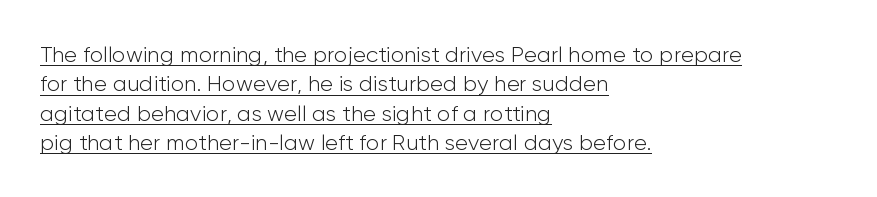
The image shows 22 px text type, upright; set left-aligned, normal line spacing (1.34x), normal letter spacing, underlined.
